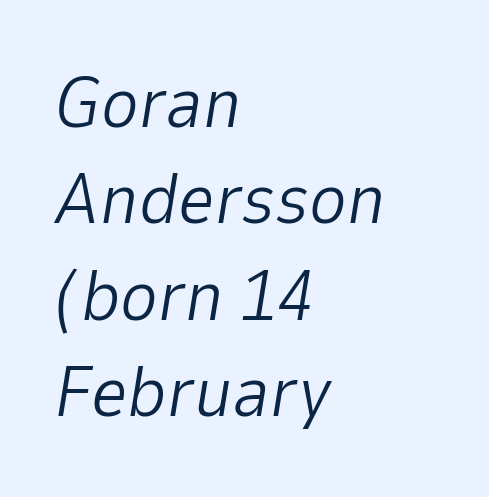
Q: Is the text bold? A: No.
Q: Is the text italic (slanted)? A: Yes, it leans right by about 9 degrees.
Q: Is the text underlined? A: No.
Q: How is the paragraph aligned? A: Left-aligned.
Q: Is the spacing between letters normal or unusually wide? A: Normal.
Q: Is the spacing between lines tight, normal or loose? A: Normal.
Q: Width (condensed, normal, or wide)? A: Normal.
Q: Stroke contrast? A: Low.
Q: x-height? A: Medium.
Q: Monospaced? A: No.
